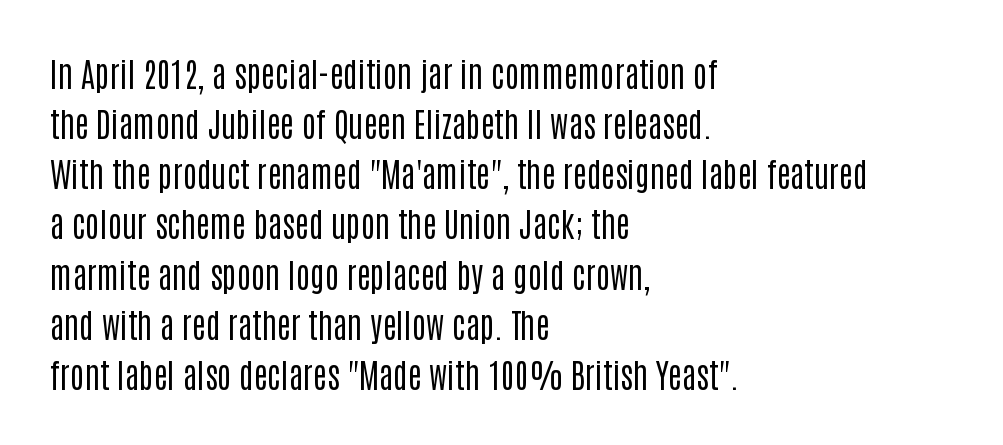
{"serif": "no", "italic": "no", "bold": "no", "weight": "regular", "width": "condensed", "stroke_contrast": "low", "x_height": "large", "monospaced": "no", "underline": "no", "align": "left", "line_spacing": "normal", "line_spacing_ratio": 1.52, "letter_spacing": "normal", "letter_spacing_em": 0.0, "glyph_px": 33}
